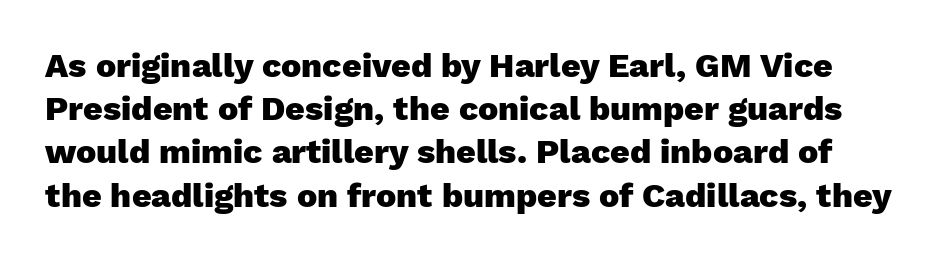
The image shows 34 px heavy sans-serif type, upright; set normal line spacing (1.27x), normal letter spacing, not underlined; low stroke contrast and a medium x-height.
